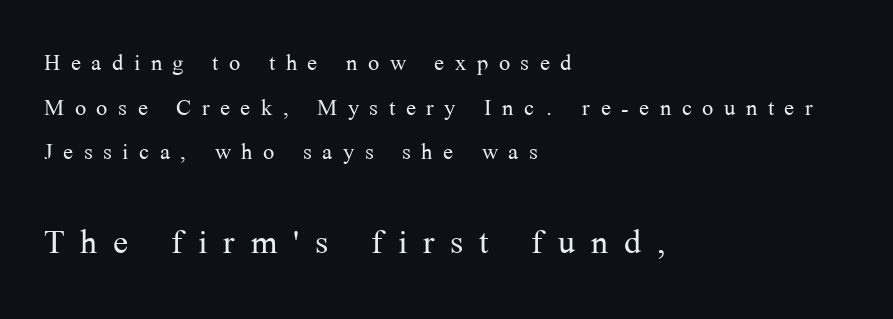
Q: Is the text bold? A: No.
Q: Is the text italic (slanted)? A: No, it is upright.
Q: Is the typeface a serif or a sans-serif typeface? A: Serif.
Q: Is the text underlined? A: No.
Q: How is the paragraph aligned? A: Left-aligned.
Q: Is the spacing between letters normal or unusually wide? A: Unusually wide.
Q: Is the spacing between lines tight, normal or loose? A: Normal.
Q: Which block of text is set in a larger size, the first (top) or the second (bottom)? A: The second (bottom) one.
Q: Width (condensed, normal, or wide)? A: Normal.
Q: Stroke contrast? A: Medium.
Q: x-height? A: Medium.
Q: Monospaced? A: No.
